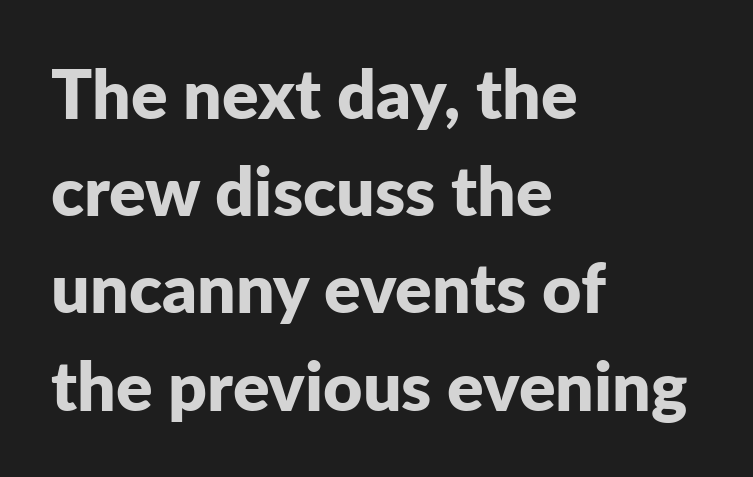
{"serif": "no", "italic": "no", "bold": "yes", "weight": "bold", "width": "normal", "stroke_contrast": "low", "x_height": "medium", "monospaced": "no", "underline": "no", "align": "left", "line_spacing": "normal", "line_spacing_ratio": 1.43, "letter_spacing": "normal", "letter_spacing_em": 0.0, "glyph_px": 68}
